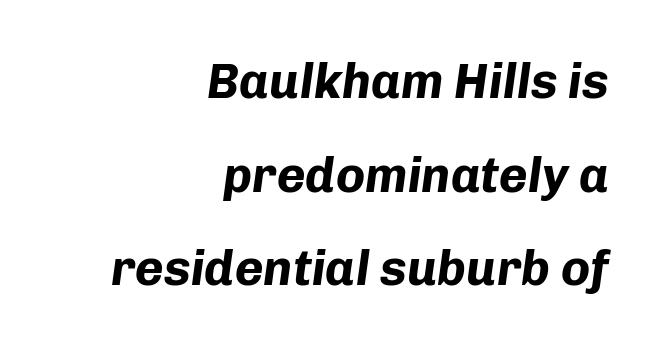
Q: Is the text bold? A: Yes.
Q: Is the text italic (slanted)? A: Yes, it leans right by about 8 degrees.
Q: Is the text underlined? A: No.
Q: How is the paragraph aligned? A: Right-aligned.
Q: Is the spacing between letters normal or unusually wide? A: Normal.
Q: Is the spacing between lines tight, normal or loose? A: Loose.
Q: Width (condensed, normal, or wide)? A: Normal.
Q: Stroke contrast? A: Low.
Q: x-height? A: Medium.
Q: Monospaced? A: No.
